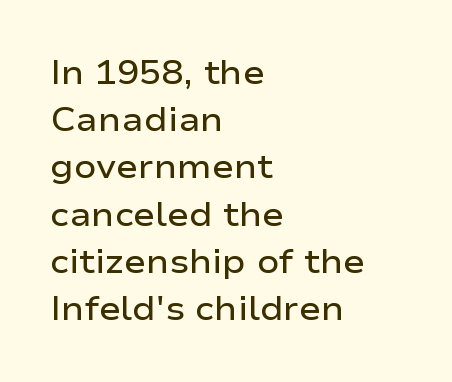
{"serif": "no", "italic": "no", "bold": "semi", "weight": "semibold", "width": "wide", "stroke_contrast": "low", "x_height": "medium", "monospaced": "no", "underline": "no", "align": "left", "line_spacing": "normal", "line_spacing_ratio": 1.43, "letter_spacing": "normal", "letter_spacing_em": 0.0, "glyph_px": 33}
